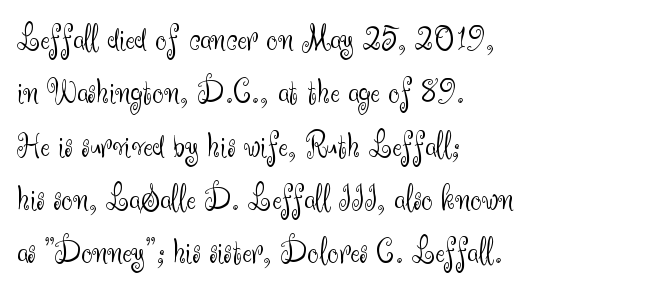
The type family on display is of the sans-serif kind. Glance below the letters and you will spot only blank space. Is this a fixed-width face? No — the glyphs have proportional, varying widths. These lines were composed using upright roman letters. No extra ink here — the face is not bold.
